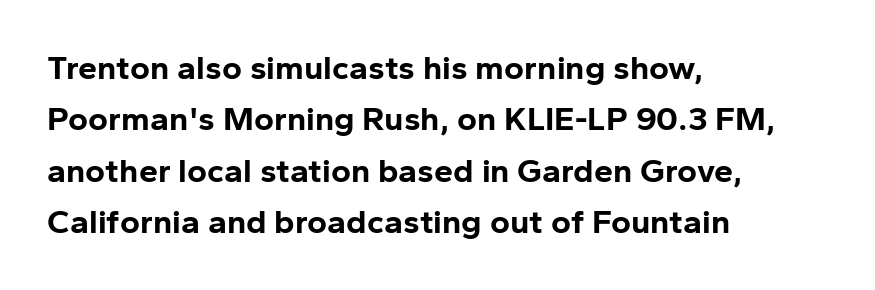
The image shows 34 px bold sans-serif type, upright; set left-aligned, normal line spacing (1.51x), normal letter spacing, not underlined; low stroke contrast and a medium x-height.
